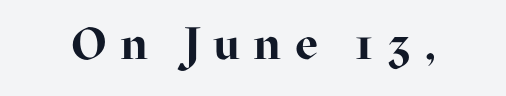
Q: Is the text bold? A: Yes.
Q: Is the text italic (slanted)? A: No, it is upright.
Q: Is the typeface a serif or a sans-serif typeface? A: Serif.
Q: Is the text underlined? A: No.
Q: Is the spacing between letters normal or unusually wide? A: Unusually wide.
Q: Width (condensed, normal, or wide)? A: Normal.
Q: Stroke contrast? A: High.
Q: x-height? A: Medium.
Q: Monospaced? A: No.
